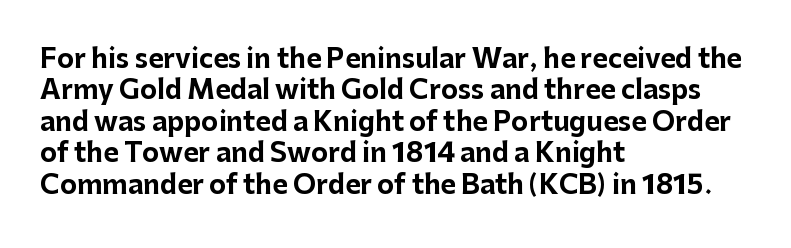
Posture: straight, roman, zero tilt. A student would call this left alignment; a typographer would say flush left, rag right. Rule under the text: the space is simply empty. Between one letter and the next there's only the usual sliver of space. Plenty of ink on the page — the face is bold.
